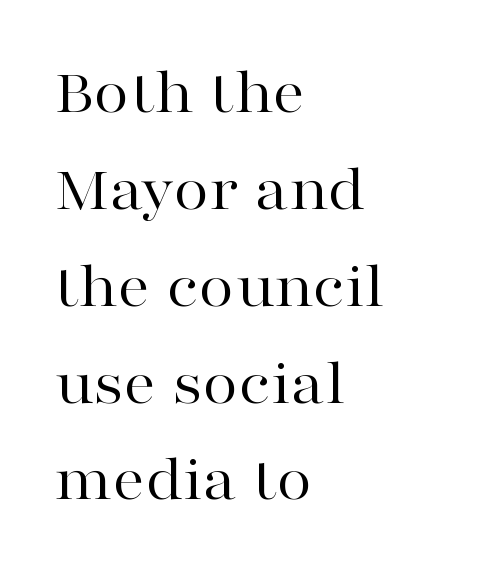
{"serif": "yes", "italic": "no", "bold": "no", "weight": "regular", "width": "wide", "stroke_contrast": "high", "x_height": "medium", "monospaced": "no", "underline": "no", "align": "left", "line_spacing": "normal", "line_spacing_ratio": 1.49, "letter_spacing": "normal", "letter_spacing_em": 0.0, "glyph_px": 65}
